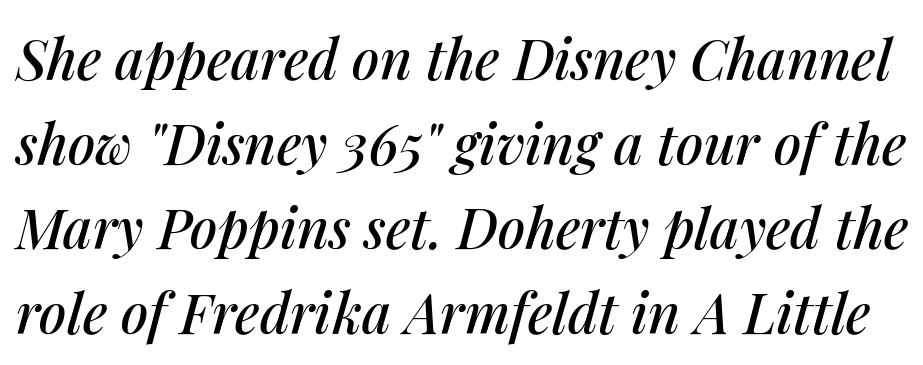
Underlining? Definitely not there. This sample keeps an unexceptional amount of space between lines. This sample has the flowing, uneven cadence of proportional lettering. Compared with ordinary roman type, these characters are visibly tilted.
